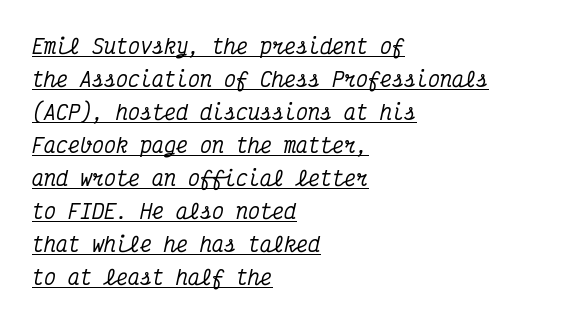
{"italic": "yes", "lean": "right", "slant_degrees": 12, "underline": "yes", "align": "left", "line_spacing": "normal", "line_spacing_ratio": 1.65, "letter_spacing": "normal", "letter_spacing_em": 0.0, "glyph_px": 20}
